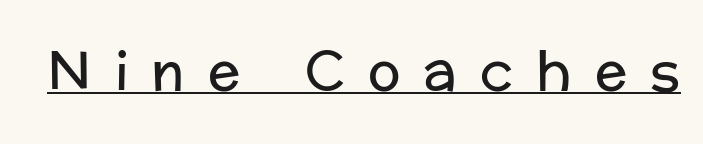
A typesetter would call this proportional, since set widths differ per character. Substantial extra tracking has been applied to these lines. Emphasis is given by a line drawn under the lettering. This reads as an unemphasized weight, regular at the heaviest.
